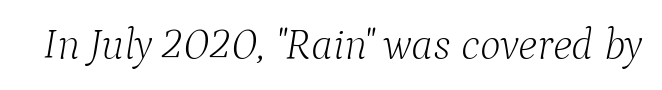
The image shows 44 px light serif type, italic (leaning right); set normal letter spacing, not underlined; low stroke contrast and a medium x-height.
